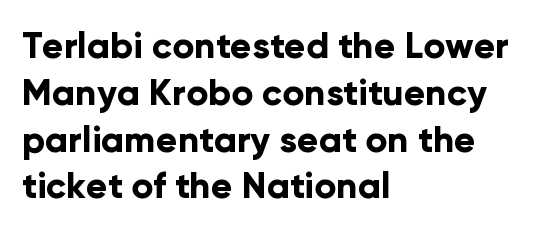
Q: Is the text bold? A: Yes.
Q: Is the text italic (slanted)? A: No, it is upright.
Q: Is the typeface a serif or a sans-serif typeface? A: Sans-serif.
Q: Is the text underlined? A: No.
Q: How is the paragraph aligned? A: Left-aligned.
Q: Is the spacing between letters normal or unusually wide? A: Normal.
Q: Is the spacing between lines tight, normal or loose? A: Normal.
Q: Width (condensed, normal, or wide)? A: Normal.
Q: Stroke contrast? A: Low.
Q: x-height? A: Medium.
Q: Monospaced? A: No.
